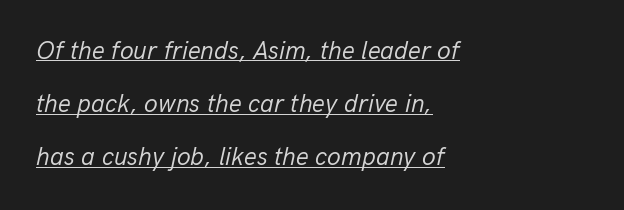
The image shows 25 px text type, italic (leaning right); set left-aligned, loose line spacing (2.13x), normal letter spacing, underlined.
